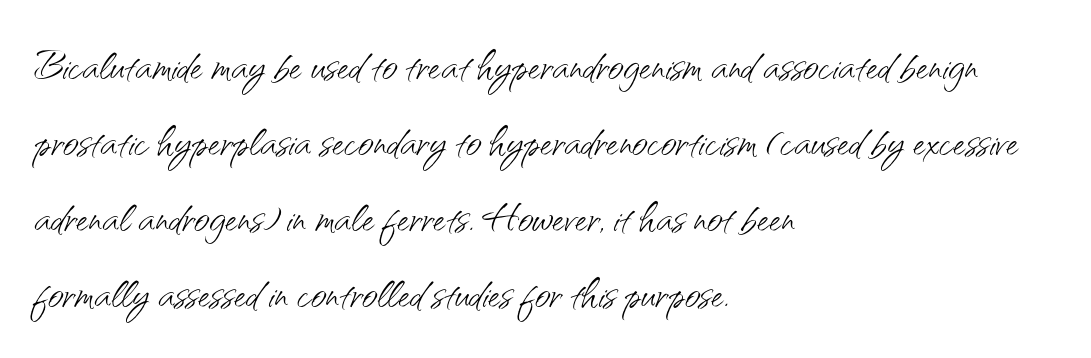
Q: Is the text bold? A: No.
Q: Is the text italic (slanted)? A: Yes.
Q: Is the typeface a serif or a sans-serif typeface? A: Sans-serif.
Q: Is the text underlined? A: No.
Q: How is the paragraph aligned? A: Left-aligned.
Q: Is the spacing between letters normal or unusually wide? A: Normal.
Q: Is the spacing between lines tight, normal or loose? A: Normal.
Q: Width (condensed, normal, or wide)? A: Normal.
Q: Stroke contrast? A: Medium.
Q: x-height? A: Small.
Q: Monospaced? A: No.
